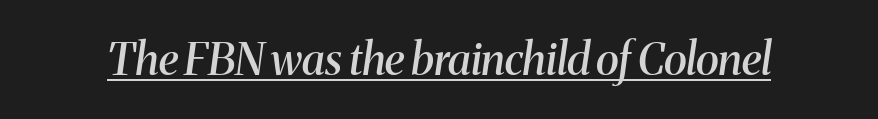
In terms of posture, this sample is oblique. Every word sits above its own underline. The letters are semibold — heavier than regular but short of a full bold. Serif or sans? Serif — the stroke terminals have little feet. Proportional: the letters do not fall into vertical columns.
